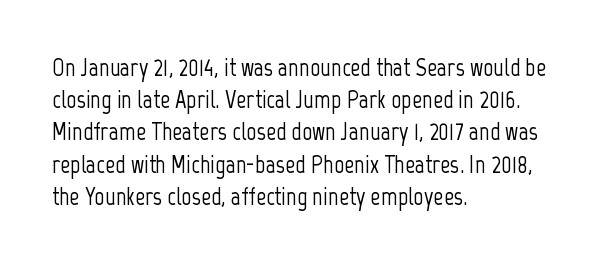
No italicization has been applied; the sample stays upright. This sample uses plain, unmodified letter spacing. Decoration check: the copy has no underline. The typesetter chose a ragged-right arrangement here. Interline gaps are of average width in this sample.
